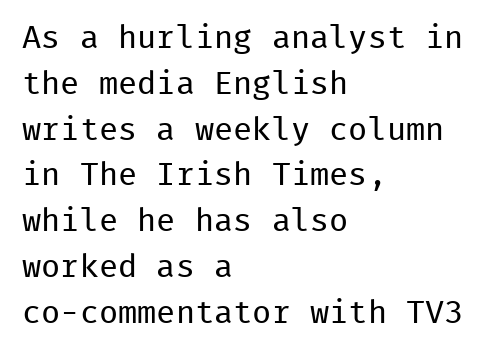
Line beginnings align vertically; line endings do not. This is the regular roman posture of the typeface. Clear beneath every line of the passage. Think standard paragraph weight, or any step lighter than that.
